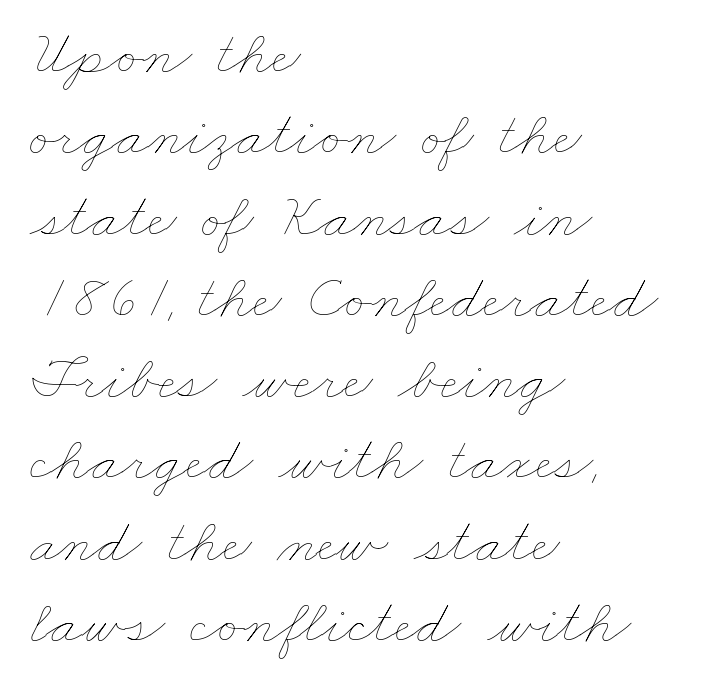
The rendering uses a moderate line-height, typical for paragraphs. The characters are drawn with everyday or finer stroke widths. These lines keep a tight, regular rhythm from letter to letter. Leftover space on each line is placed entirely after the last word.
